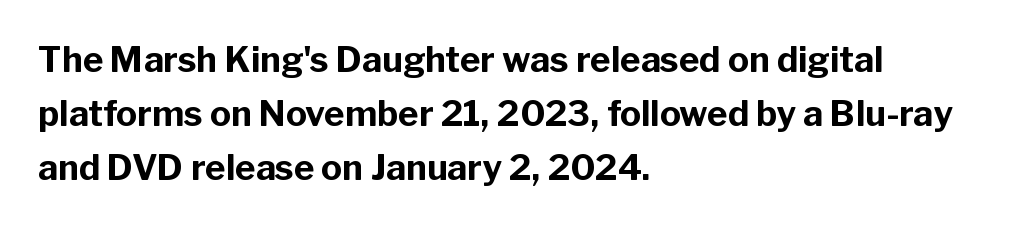
{"serif": "no", "italic": "no", "bold": "yes", "weight": "bold", "width": "normal", "stroke_contrast": "low", "x_height": "medium", "monospaced": "no", "underline": "no", "align": "left", "line_spacing": "normal", "line_spacing_ratio": 1.54, "letter_spacing": "normal", "letter_spacing_em": 0.0, "glyph_px": 35}
